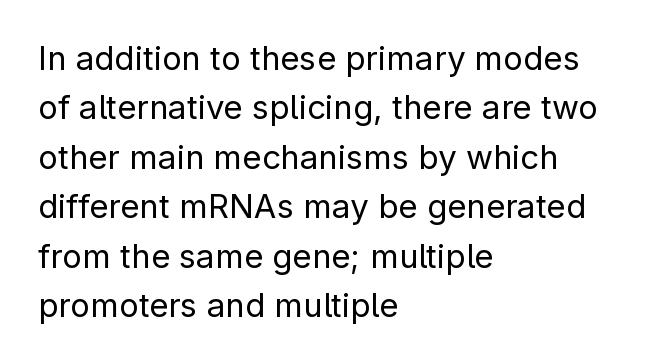
{"serif": "no", "italic": "no", "bold": "no", "weight": "regular", "width": "normal", "stroke_contrast": "low", "x_height": "medium", "monospaced": "no", "underline": "no", "align": "left", "line_spacing": "normal", "line_spacing_ratio": 1.5, "letter_spacing": "normal", "letter_spacing_em": 0.0, "glyph_px": 33}
